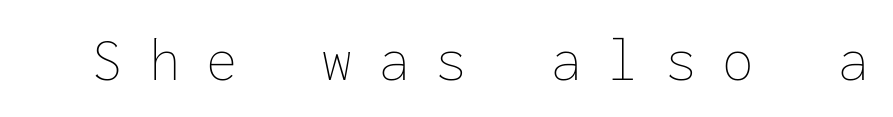
The passage shown has open, widely tracked lettering throughout. The weight would be labelled regular, book, light, or lighter still. The passage shown is not underscored anywhere. Note the uniform advance width — an 'i' takes as much space as an 'm'. Posture: straight, roman, zero tilt.
